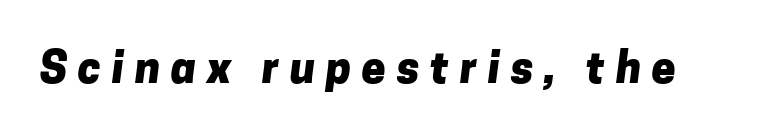
Classification — sans serif. The line texture is sparse and dotted thanks to wide tracking. Spacing verdict: proportional, widths tailored to each character. In terms of weight, the rendering is a true, heavy bold.
